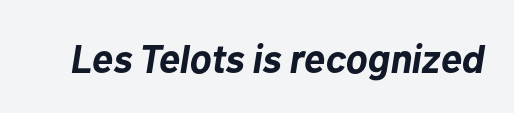
{"italic": "yes", "lean": "right", "slant_degrees": 10, "bold": "yes", "weight": "bold", "width": "normal", "stroke_contrast": "low", "x_height": "medium", "monospaced": "no", "underline": "no", "letter_spacing": "normal", "letter_spacing_em": 0.0, "glyph_px": 40}
